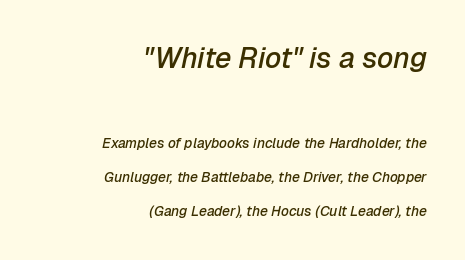
{"italic": "yes", "lean": "right", "slant_degrees": 12, "bold": "semi", "weight": "semibold", "width": "normal", "stroke_contrast": "low", "x_height": "medium", "monospaced": "no", "underline": "no", "align": "right", "line_spacing": "loose", "line_spacing_ratio": 2.46, "letter_spacing": "normal", "letter_spacing_em": 0.0, "larger_block": "first", "size_ratio": 2.07, "glyph_px": 29}
